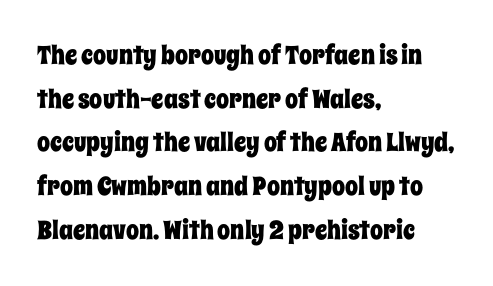
Q: Is the text italic (slanted)? A: No, it is upright.
Q: Is the text underlined? A: No.
Q: How is the paragraph aligned? A: Left-aligned.
Q: Is the spacing between letters normal or unusually wide? A: Normal.
Q: Is the spacing between lines tight, normal or loose? A: Normal.
